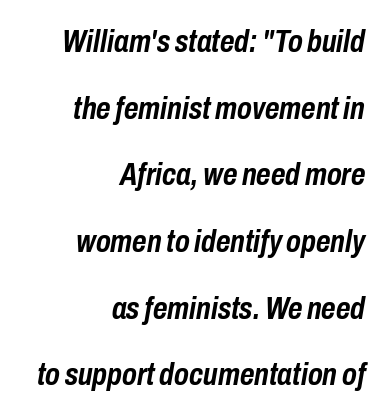
Q: Is the text bold? A: Yes.
Q: Is the text italic (slanted)? A: Yes, it leans right by about 10 degrees.
Q: Is the text underlined? A: No.
Q: How is the paragraph aligned? A: Right-aligned.
Q: Is the spacing between letters normal or unusually wide? A: Normal.
Q: Is the spacing between lines tight, normal or loose? A: Loose.
Q: Width (condensed, normal, or wide)? A: Condensed.
Q: Stroke contrast? A: Low.
Q: x-height? A: Medium.
Q: Monospaced? A: No.
